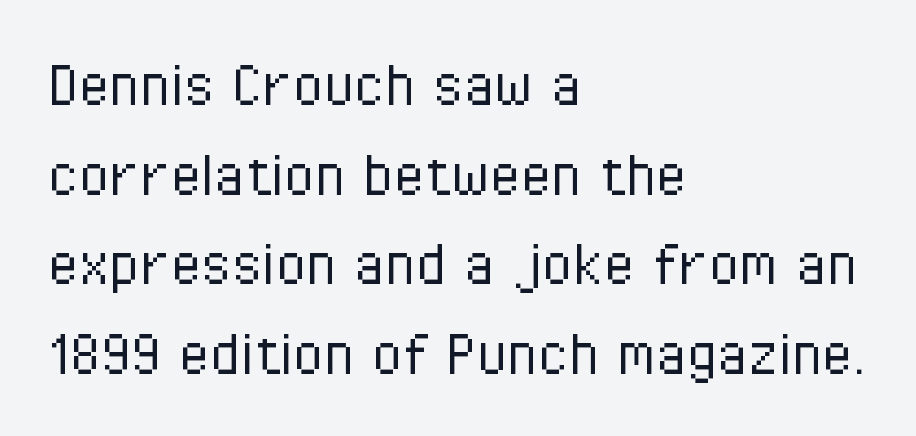
The letters carry no serifs — their stems end cleanly without finishing strokes. The typeface has the unassuming heft of standard copy or less. Compared with a centered layout, this one pins lines to the left instead. Quick note: interline space is typical.
